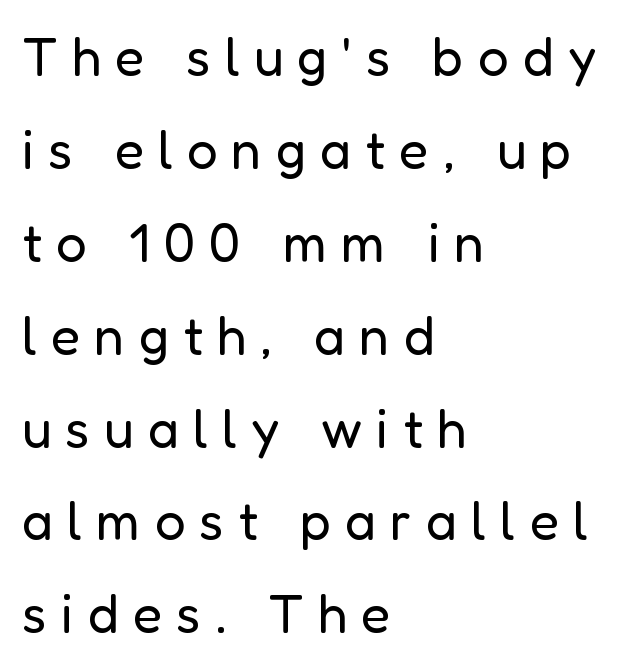
Q: Is the text bold? A: No.
Q: Is the text italic (slanted)? A: No, it is upright.
Q: Is the typeface a serif or a sans-serif typeface? A: Sans-serif.
Q: Is the text underlined? A: No.
Q: How is the paragraph aligned? A: Left-aligned.
Q: Is the spacing between letters normal or unusually wide? A: Unusually wide.
Q: Width (condensed, normal, or wide)? A: Normal.
Q: Stroke contrast? A: Low.
Q: x-height? A: Medium.
Q: Monospaced? A: No.
